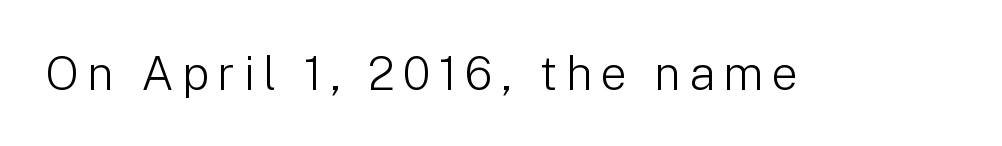
{"serif": "no", "italic": "no", "bold": "no", "weight": "light", "width": "normal", "stroke_contrast": "low", "x_height": "medium", "monospaced": "no", "underline": "no", "glyph_px": 47}
